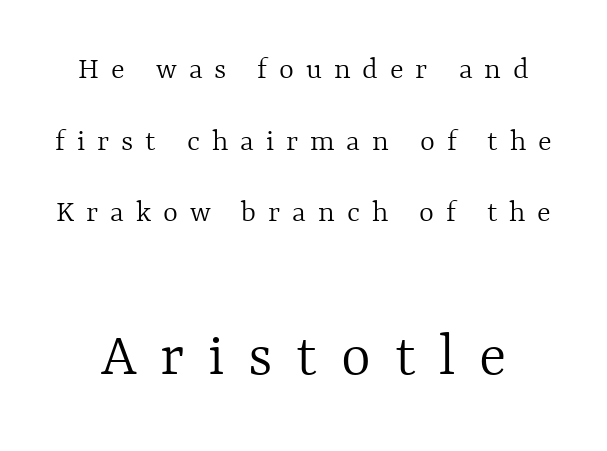
Think of a printed novel: that variable character pitch is what you see here. Letters rest on an invisible, unmarked baseline. Short note: letters widely spaced. The specimen reads as upright at a glance. How would I describe the line gaps? Wide and relaxed.
